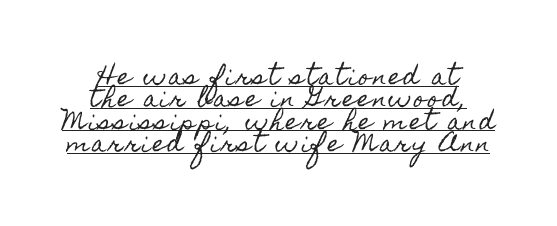
{"underline": "yes", "align": "center", "line_spacing": "tight", "line_spacing_ratio": 1.02, "glyph_px": 22}
